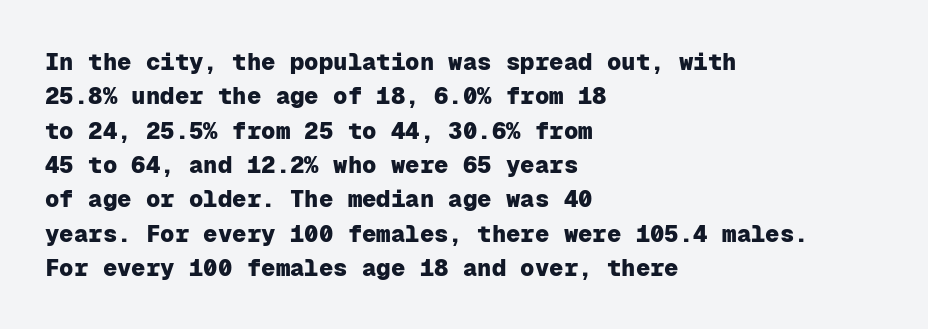
{"italic": "no", "bold": "yes", "underline": "no", "align": "left", "line_spacing": "normal", "line_spacing_ratio": 1.43, "letter_spacing": "normal", "letter_spacing_em": 0.0, "glyph_px": 24}
